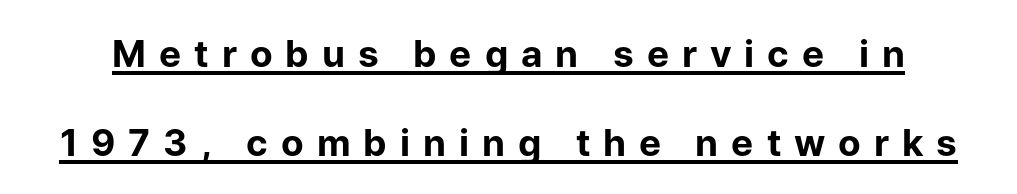
{"serif": "no", "italic": "no", "bold": "yes", "weight": "bold", "width": "normal", "stroke_contrast": "low", "x_height": "medium", "monospaced": "no", "underline": "yes", "line_spacing": "loose", "line_spacing_ratio": 2.4, "letter_spacing": "wide", "letter_spacing_em": 0.35, "glyph_px": 37}
